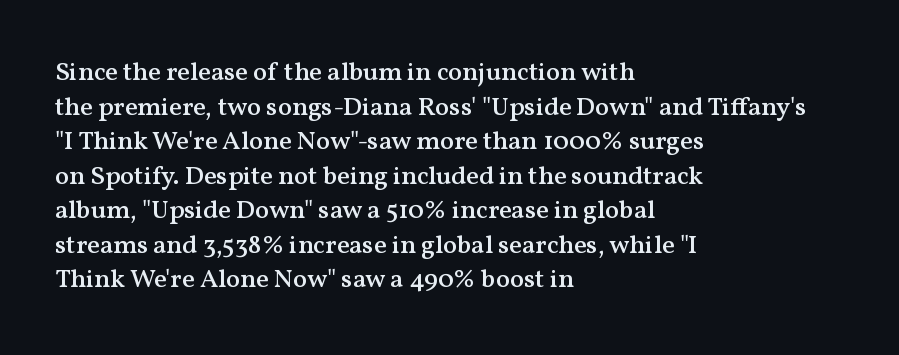
The image shows 26 px text type, upright; set left-aligned, normal line spacing (1.33x), normal letter spacing, not underlined.
